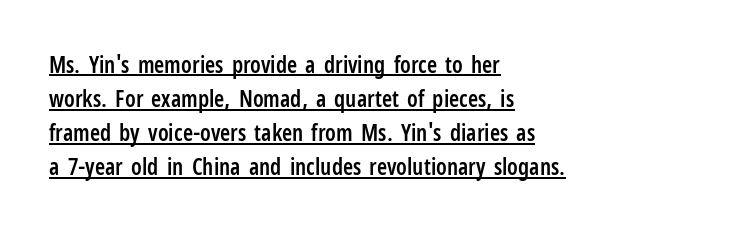
{"italic": "no", "bold": "semi", "underline": "yes", "align": "left", "line_spacing": "normal", "line_spacing_ratio": 1.48, "letter_spacing": "normal", "letter_spacing_em": 0.0, "glyph_px": 23}
